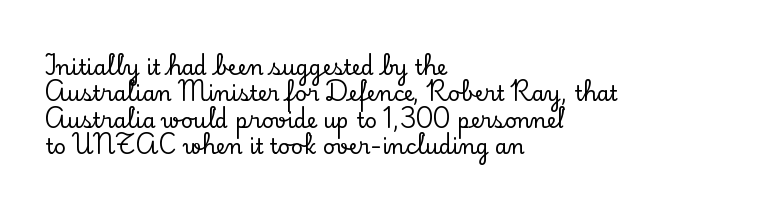
The image shows 21 px text type, upright; set left-aligned, normal line spacing (1.26x), normal letter spacing, not underlined.
